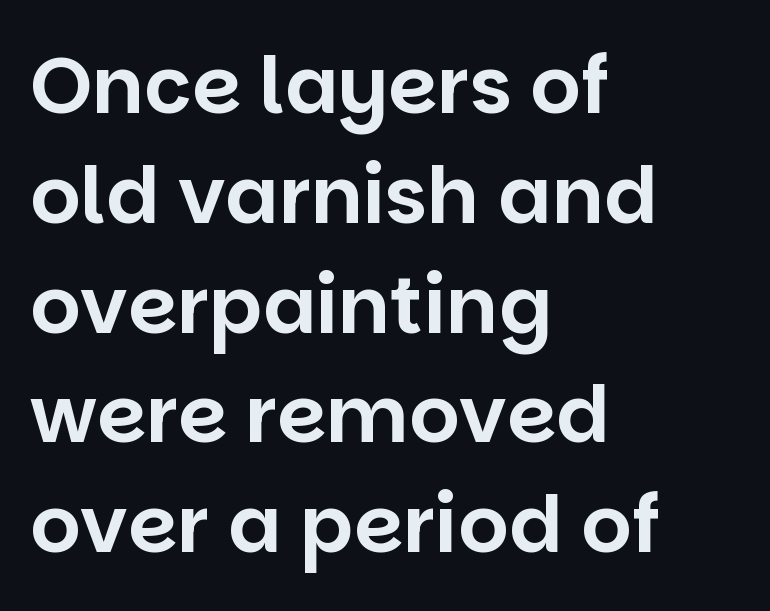
{"serif": "no", "italic": "no", "width": "normal", "stroke_contrast": "low", "x_height": "large", "monospaced": "no", "underline": "no", "align": "left", "line_spacing": "normal", "line_spacing_ratio": 1.39, "letter_spacing": "normal", "letter_spacing_em": 0.0, "glyph_px": 79}
